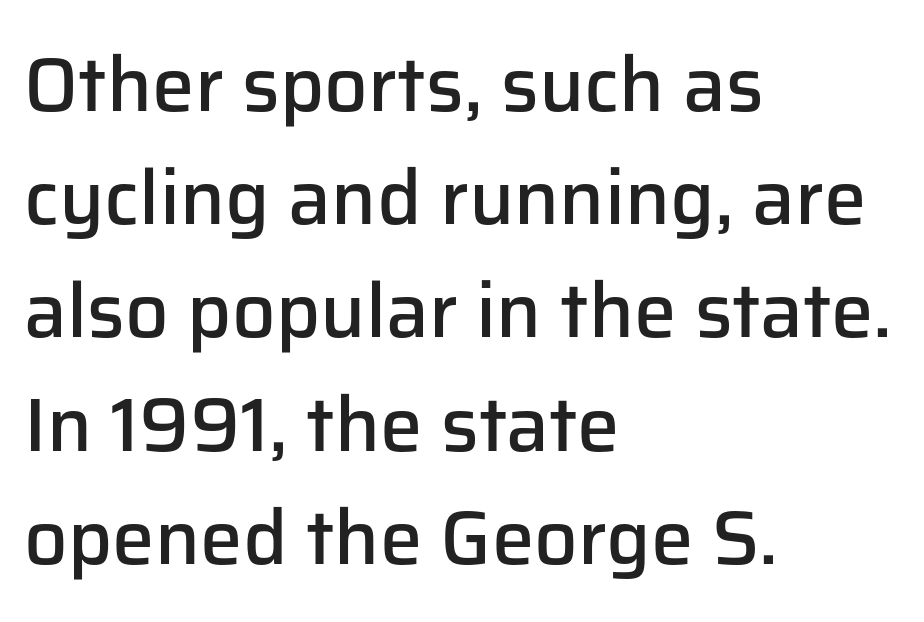
The image shows 76 px semibold sans-serif type, upright; set left-aligned, normal line spacing (1.49x), normal letter spacing, not underlined; low stroke contrast and a medium x-height.
